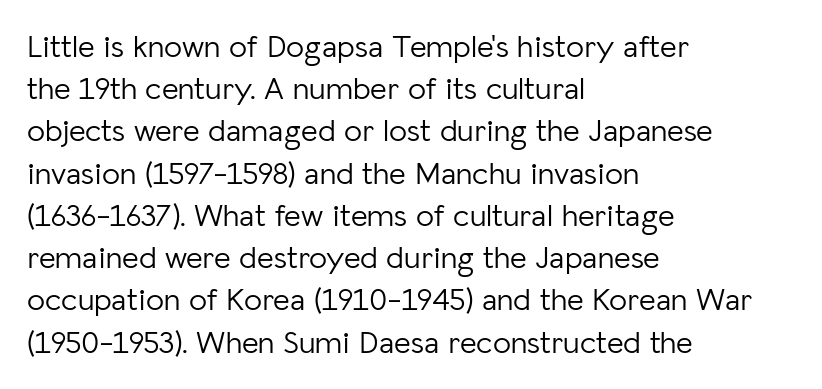
The image shows 32 px light sans-serif type, upright; set left-aligned, normal line spacing (1.32x), normal letter spacing, not underlined; low stroke contrast and a medium x-height.
